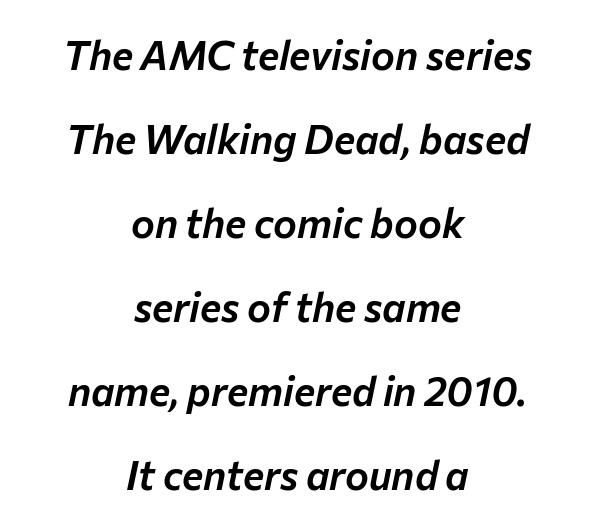
Q: Is the text italic (slanted)? A: Yes, it leans right by about 12 degrees.
Q: Is the text underlined? A: No.
Q: How is the paragraph aligned? A: Centered.
Q: Is the spacing between letters normal or unusually wide? A: Normal.
Q: Is the spacing between lines tight, normal or loose? A: Loose.
Q: Width (condensed, normal, or wide)? A: Normal.
Q: Stroke contrast? A: Low.
Q: x-height? A: Medium.
Q: Monospaced? A: No.
